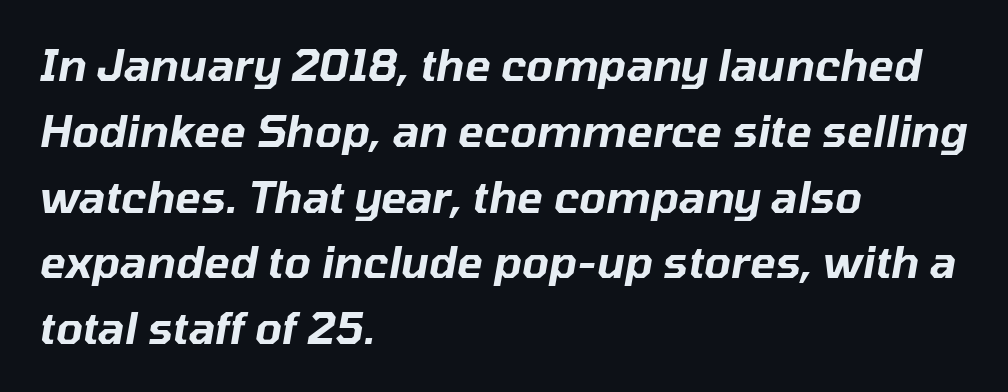
These lines are rendered in a variable-pitch font. This sample uses an oblique cut, with every glyph tilted off the vertical. Line beginnings align vertically; line endings do not. Descenders are the only things crossing below the line. Quick note: interline space is typical. The letters sit at their default tracking, neither squeezed nor spread.
